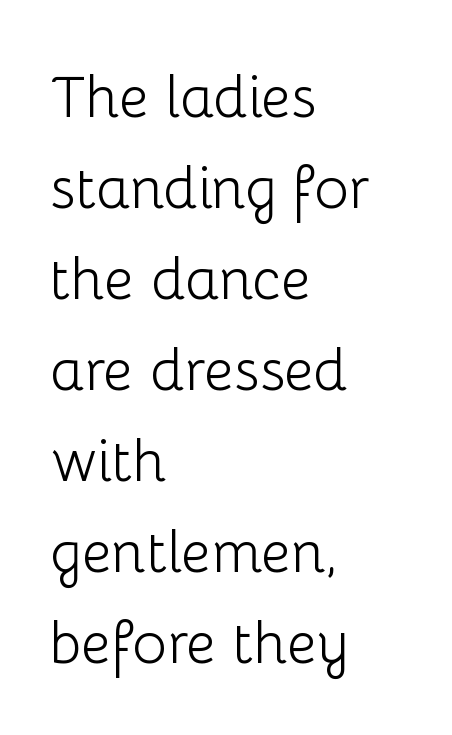
The image shows 58 px light sans-serif type, upright; set left-aligned, normal line spacing (1.57x), normal letter spacing, not underlined; low stroke contrast and a medium x-height.
